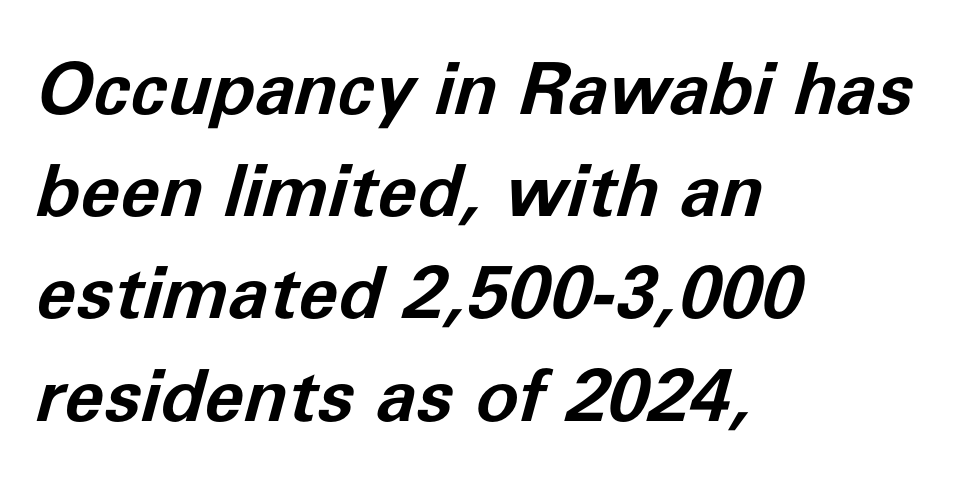
Note the varied advance widths — an 'i' is clearly narrower than an 'm'. Students, observe: this is what conventionally led text looks like. Inter-character spacing is left at the font's built-in metrics. The compositor pushed each line to the left boundary.
